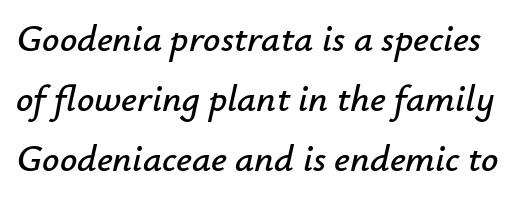
{"italic": "yes", "lean": "right", "slant_degrees": 12, "width": "normal", "stroke_contrast": "low", "x_height": "small", "monospaced": "no", "underline": "no", "line_spacing": "normal", "line_spacing_ratio": 1.58, "letter_spacing": "normal", "letter_spacing_em": 0.0, "glyph_px": 38}
